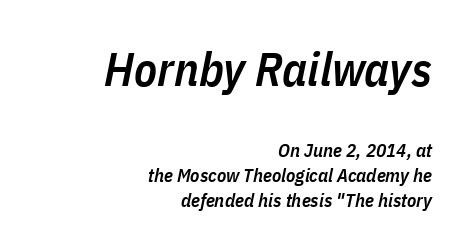
Character size in the leading block exceeds that of the trailing block. Notice how the passage keeps a crisp vertical edge on the right only. Honestly, the letter spacing is just normal — you wouldn't notice it. The whole block is typeset with a tilt. Students, observe: this is what conventionally led text looks like.
